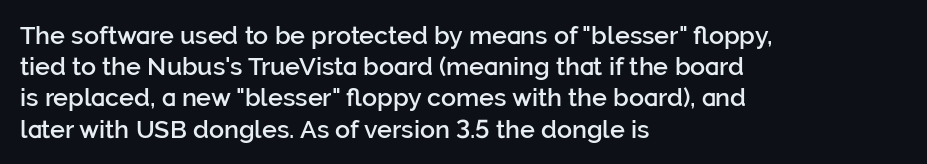
The vertical gap from one line to the next is medium. This sample is left-justified, so line endings fall wherever the words run out. Check under the words: just untouched page. Honestly, the letter spacing is just normal — you wouldn't notice it. Does the lettering tilt? It doesn't — this is upright. Typesetter's note: demi weight, one step under bold.
